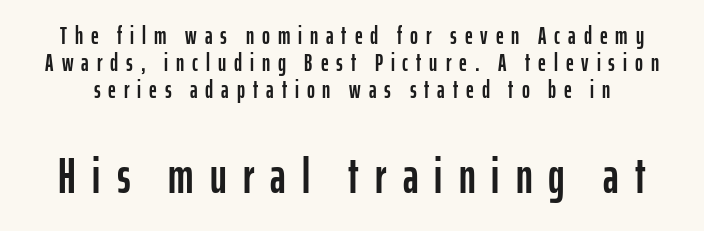
Display-style spreading of the glyphs; the letterfit is very open. A typesetter would label this face a sans. Compare the two chunks: the lower has the greater cap height. Style check: upright. Interline gaps are noticeably narrow in this sample.
